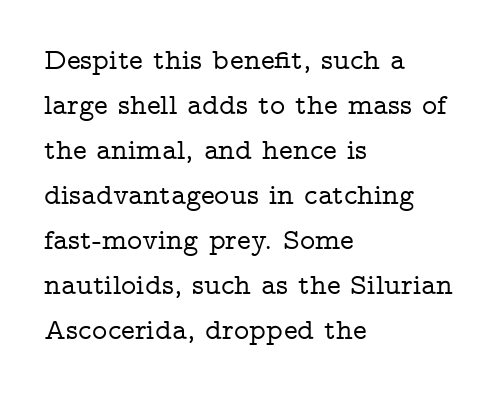
The image shows 29 px wide serif type, upright; set left-aligned, normal line spacing (1.55x), normal letter spacing, not underlined; low stroke contrast and a medium x-height.
